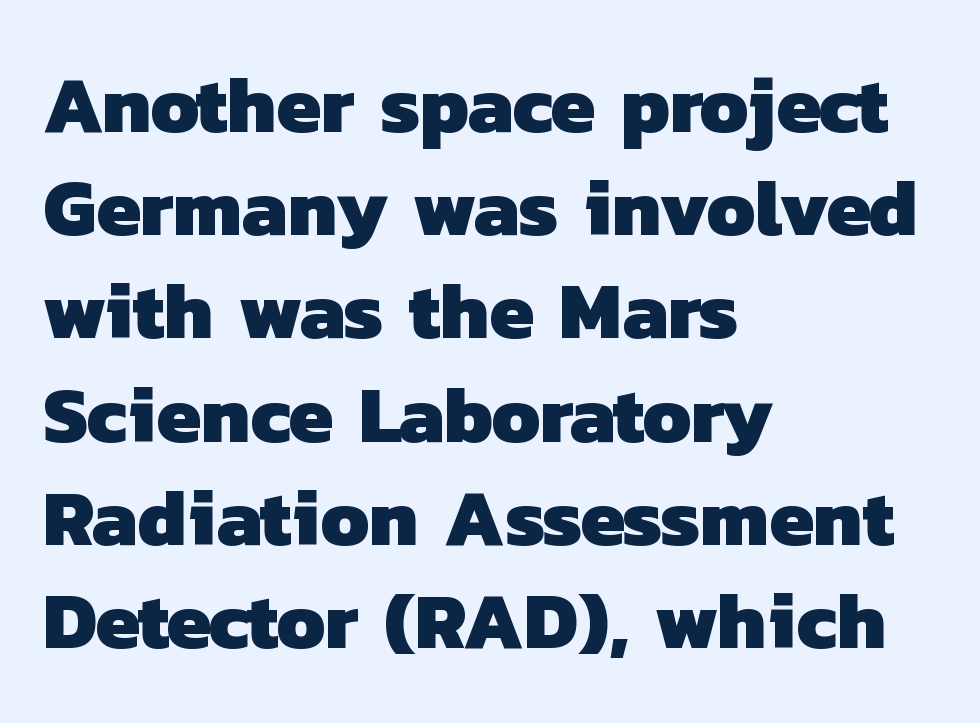
The rendering shows plain stroke endings on the letterforms — a sans-serif design. A classic flush-left, rag-right setting is used for this passage. Spacing verdict: proportional, widths tailored to each character. The space between consecutive lines is moderate. No word sits above an underline. On the weight axis this lands at bold, roughly 700.
